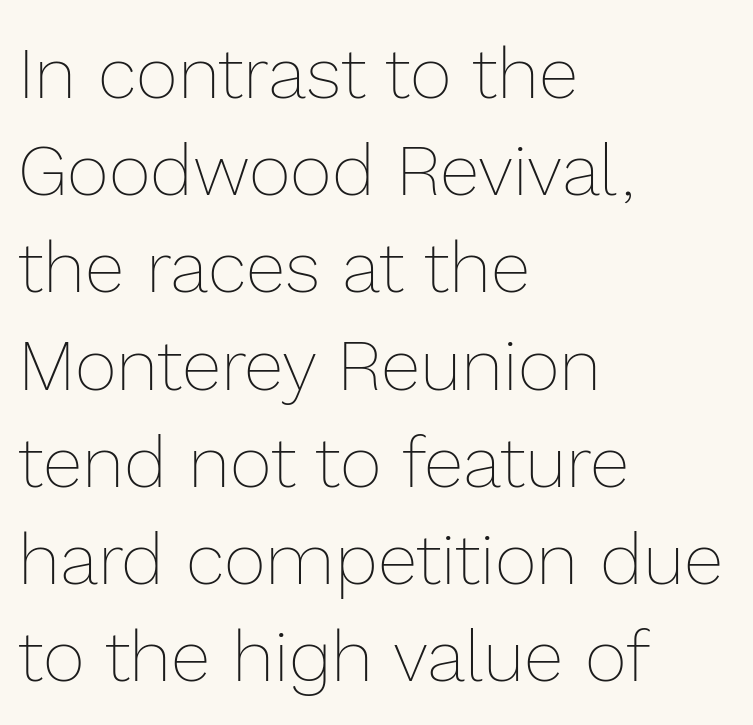
The image shows 72 px thin type, upright; set left-aligned, normal line spacing (1.35x), normal letter spacing, not underlined; a medium x-height.
